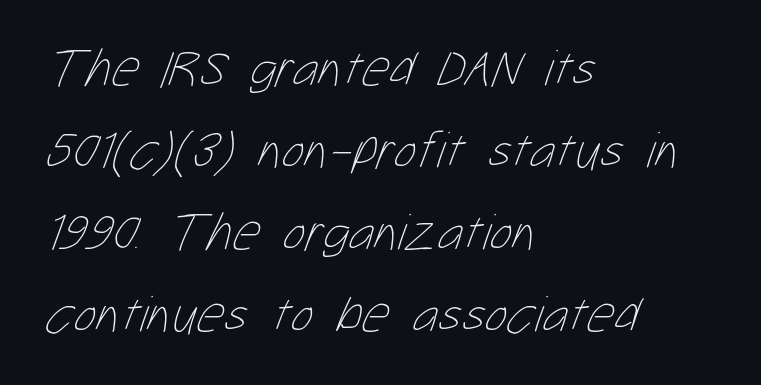
The letters sit at their default tracking, neither squeezed nor spread. No extra ink here — the face is not bold. Short and long lines alike share a common starting point at left. Underlining? Definitely not there. Vertical spacing — default.
